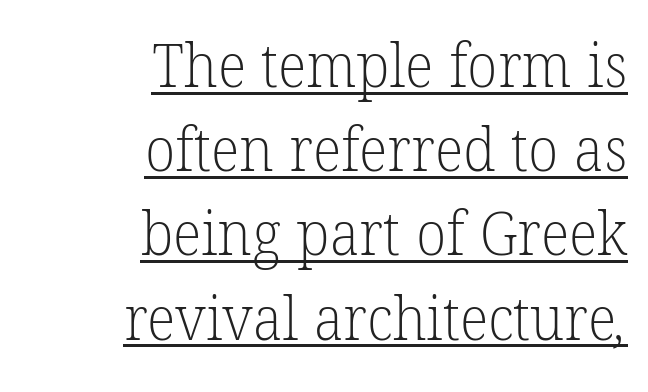
The image shows 61 px light serif type; set right-aligned, normal line spacing (1.38x), normal letter spacing, underlined; low stroke contrast and a medium x-height.
